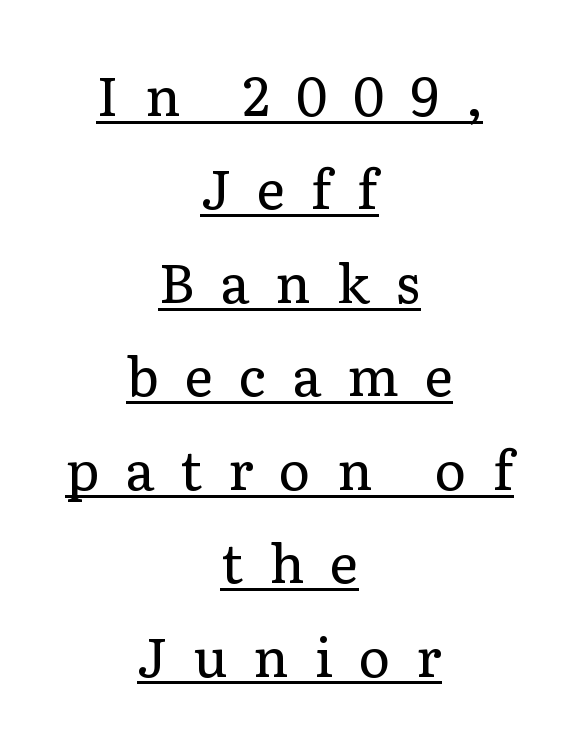
Q: Is the text bold? A: No.
Q: Is the text italic (slanted)? A: No, it is upright.
Q: Is the typeface a serif or a sans-serif typeface? A: Serif.
Q: Is the text underlined? A: Yes.
Q: How is the paragraph aligned? A: Centered.
Q: Is the spacing between letters normal or unusually wide? A: Unusually wide.
Q: Width (condensed, normal, or wide)? A: Normal.
Q: Stroke contrast? A: Low.
Q: x-height? A: Medium.
Q: Monospaced? A: No.
